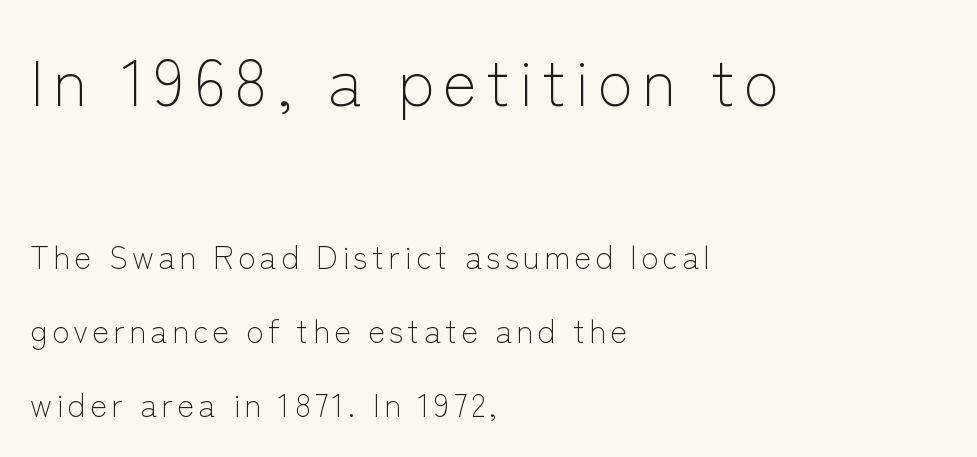
{"serif": "no", "italic": "no", "bold": "no", "weight": "light", "width": "normal", "stroke_contrast": "low", "x_height": "medium", "monospaced": "no", "underline": "no", "align": "left", "line_spacing": "loose", "line_spacing_ratio": 2.3, "larger_block": "first", "size_ratio": 2.03, "glyph_px": 65}
